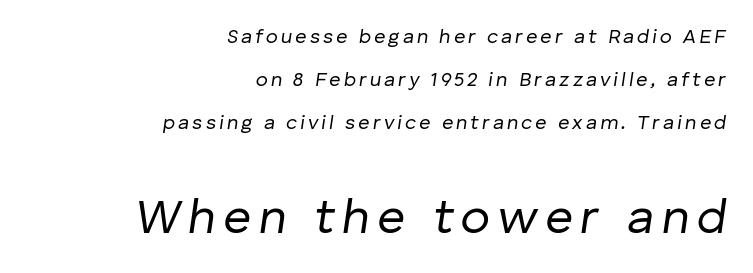
The image shows 49 px regular-weight type, italic (leaning right); set right-aligned, loose line spacing (2.15x), not underlined; the second (bottom) block is 2.45x larger; low stroke contrast and a medium x-height.
